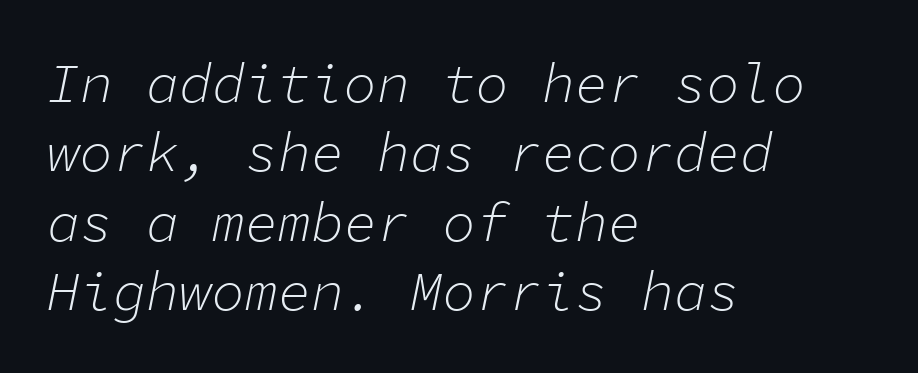
Q: Is the text bold? A: No.
Q: Is the text italic (slanted)? A: Yes, it leans right by about 11 degrees.
Q: Is the text underlined? A: No.
Q: How is the paragraph aligned? A: Left-aligned.
Q: Is the spacing between letters normal or unusually wide? A: Normal.
Q: Is the spacing between lines tight, normal or loose? A: Normal.
Q: Width (condensed, normal, or wide)? A: Normal.
Q: Stroke contrast? A: Low.
Q: x-height? A: Medium.
Q: Monospaced? A: Yes.
